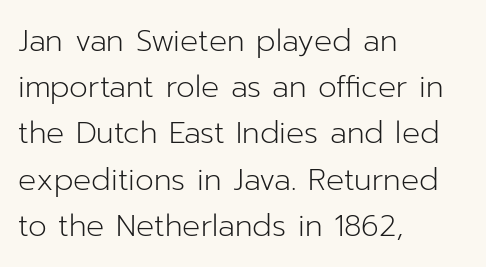
Reading down the block, your eye returns to a fixed left position each line. Examine the stroke ends and you'll find no serifs. The weight tops out at a normal text grade. Regular leading. Standard letterfit; no display-style spreading of the glyphs. Nobody drew a line under any word here.
